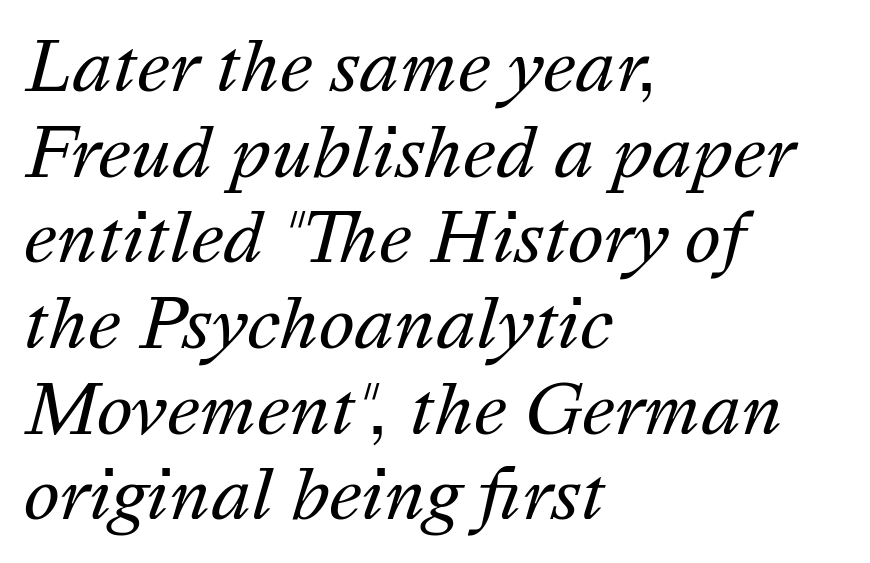
{"italic": "yes", "lean": "right", "slant_degrees": 16, "bold": "no", "weight": "regular", "width": "normal", "stroke_contrast": "medium", "x_height": "medium", "monospaced": "no", "underline": "no", "align": "left", "line_spacing": "normal", "line_spacing_ratio": 1.26, "letter_spacing": "normal", "letter_spacing_em": 0.0, "glyph_px": 68}
